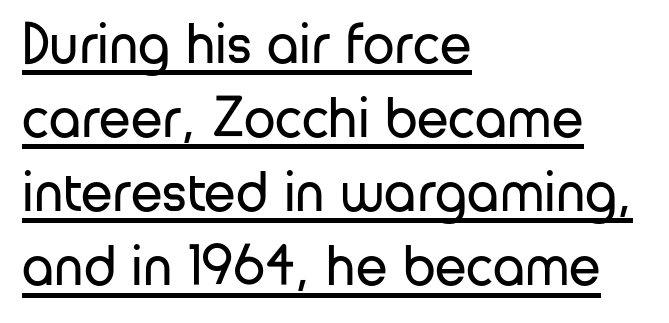
Q: Is the text bold? A: No.
Q: Is the text italic (slanted)? A: No, it is upright.
Q: Is the typeface a serif or a sans-serif typeface? A: Sans-serif.
Q: Is the text underlined? A: Yes.
Q: How is the paragraph aligned? A: Left-aligned.
Q: Is the spacing between letters normal or unusually wide? A: Normal.
Q: Is the spacing between lines tight, normal or loose? A: Normal.
Q: Width (condensed, normal, or wide)? A: Normal.
Q: Stroke contrast? A: Low.
Q: x-height? A: Medium.
Q: Monospaced? A: No.
